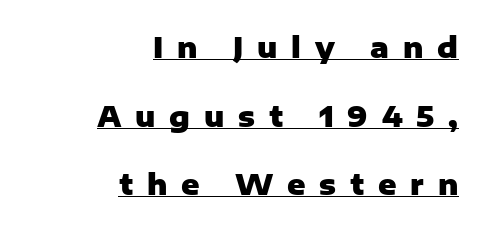
Serif or sans? Sans — the stroke terminals are bare. The passage shown has open, widely tracked lettering throughout. The ragged edge is on the left, which tells us the setting is flush right. Decoration check: the copy is underlined.
